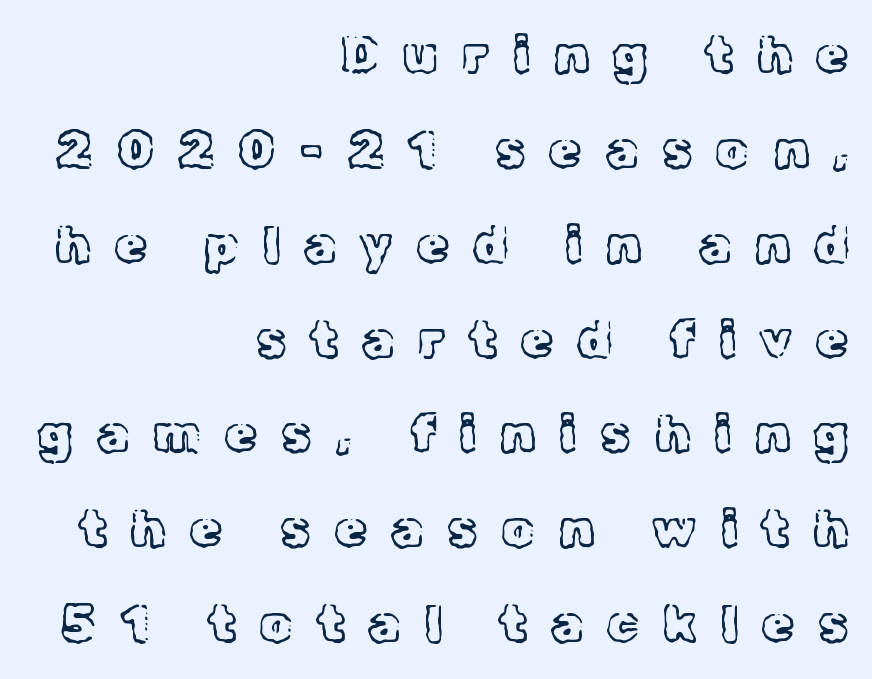
The image shows 51 px light serif type, upright; set right-aligned, line spacing 1.86x, unusually wide letter spacing (+0.48 em), not underlined; a medium x-height.
